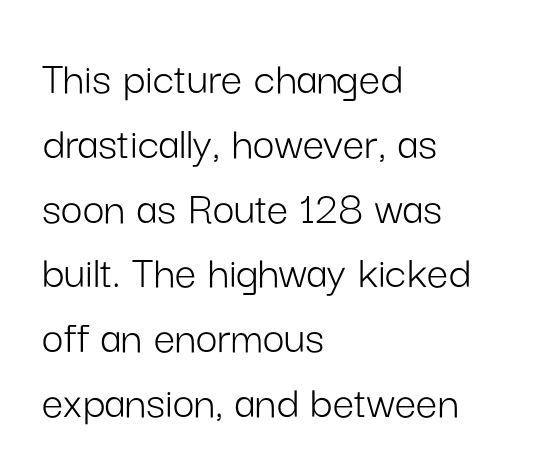
Are there feet on the stems? There aren't — it's a sans. The rendering uses a moderate line-height, typical for paragraphs. Posture: straight, roman, zero tilt. Does the copy run flush right? No — it runs flush left. The space directly below the letters is spotless. Is the letter spacing exaggerated? No — it looks like the ordinary default.
